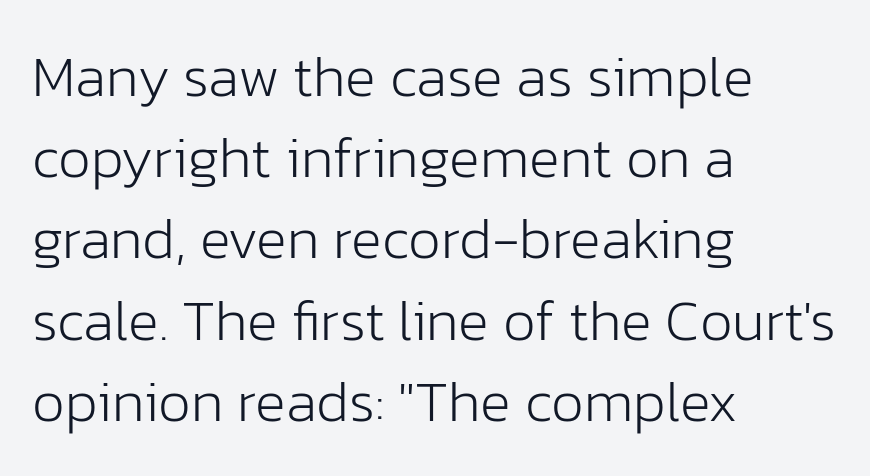
The image shows 58 px light sans-serif type, upright; set left-aligned, normal line spacing (1.4x), normal letter spacing, not underlined; low stroke contrast and a medium x-height.
